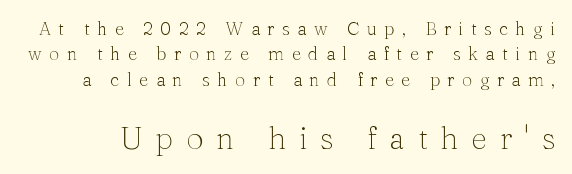
Q: Is the text bold? A: No.
Q: Is the text italic (slanted)? A: No, it is upright.
Q: Is the typeface a serif or a sans-serif typeface? A: Serif.
Q: Is the text underlined? A: No.
Q: Is the spacing between letters normal or unusually wide? A: Unusually wide.
Q: Is the spacing between lines tight, normal or loose? A: Normal.
Q: Which block of text is set in a larger size, the first (top) or the second (bottom)? A: The second (bottom) one.
Q: Width (condensed, normal, or wide)? A: Normal.
Q: Stroke contrast? A: Medium.
Q: x-height? A: Medium.
Q: Monospaced? A: No.
